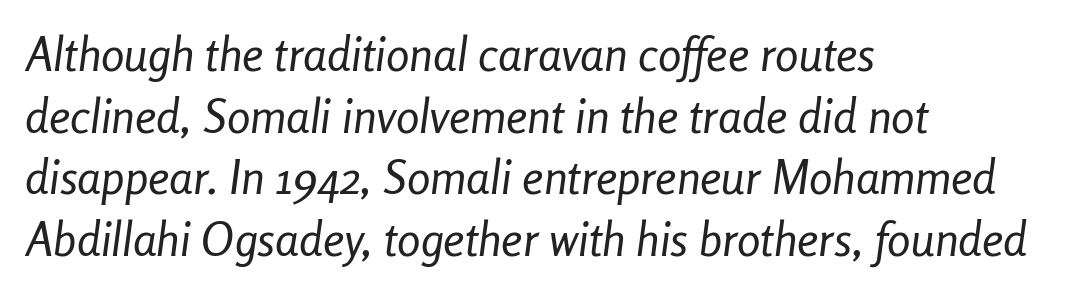
The image shows 47 px regular-weight, condensed type, italic (leaning right); set left-aligned, normal line spacing (1.31x), normal letter spacing, not underlined; low stroke contrast and a medium x-height.
